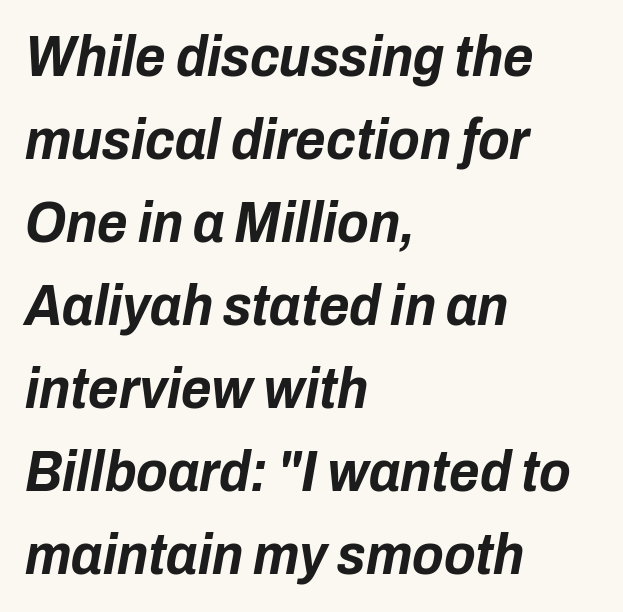
Q: Is the text bold? A: Yes.
Q: Is the text italic (slanted)? A: Yes, it leans right by about 10 degrees.
Q: Is the text underlined? A: No.
Q: How is the paragraph aligned? A: Left-aligned.
Q: Is the spacing between letters normal or unusually wide? A: Normal.
Q: Is the spacing between lines tight, normal or loose? A: Normal.
Q: Width (condensed, normal, or wide)? A: Condensed.
Q: Stroke contrast? A: Low.
Q: x-height? A: Medium.
Q: Monospaced? A: No.
